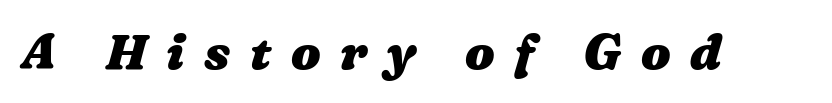
{"bold": "yes", "weight": "heavy", "width": "wide", "stroke_contrast": "medium", "x_height": "medium", "monospaced": "no", "underline": "no", "letter_spacing": "wide", "letter_spacing_em": 0.4, "glyph_px": 49}
